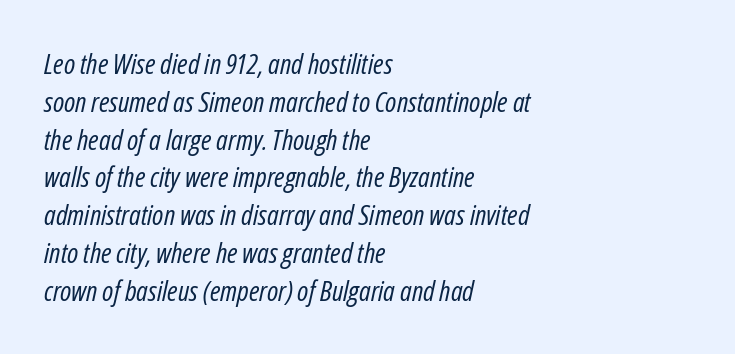
{"italic": "yes", "lean": "right", "slant_degrees": 12, "bold": "no", "weight": "regular", "width": "condensed", "stroke_contrast": "low", "x_height": "medium", "monospaced": "no", "underline": "no", "align": "left", "line_spacing": "normal", "line_spacing_ratio": 1.35, "letter_spacing": "normal", "letter_spacing_em": 0.0, "glyph_px": 28}
